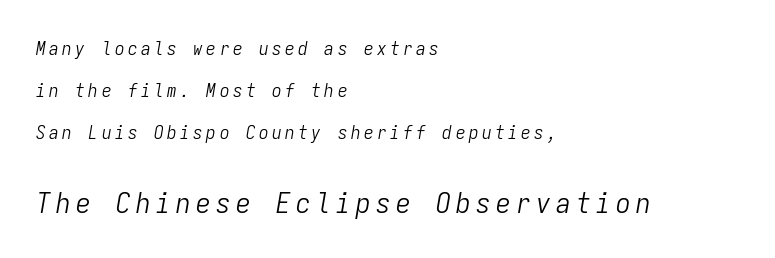
The image shows 29 px light, condensed type, italic (leaning right), monospaced; set left-aligned, loose line spacing (2.2x), not underlined; the second (bottom) block is 1.53x larger; low stroke contrast and a medium x-height.
